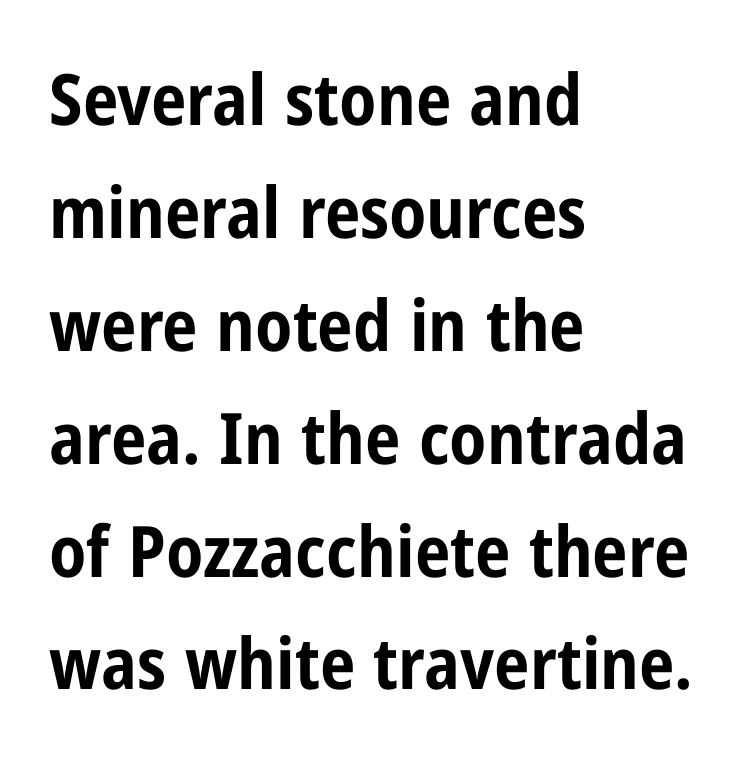
{"serif": "no", "italic": "no", "bold": "yes", "weight": "bold", "width": "condensed", "stroke_contrast": "low", "x_height": "medium", "monospaced": "no", "underline": "no", "align": "left", "line_spacing": "normal", "line_spacing_ratio": 1.59, "letter_spacing": "normal", "letter_spacing_em": 0.0, "glyph_px": 71}
